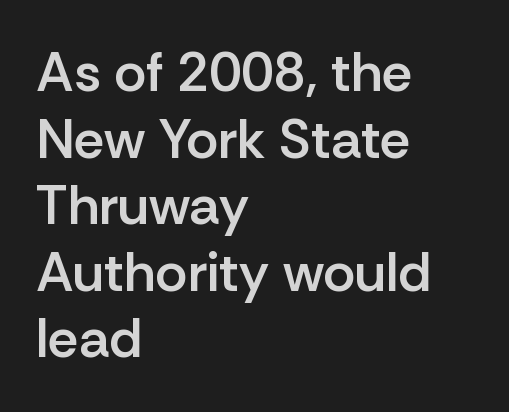
The image shows 55 px semibold sans-serif type, upright; set left-aligned, line spacing 1.21x, normal letter spacing, not underlined; low stroke contrast and a medium x-height.
